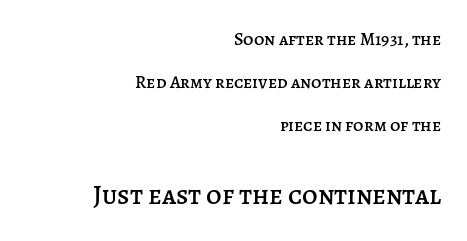
Q: Is the text italic (slanted)? A: No, it is upright.
Q: Is the text underlined? A: No.
Q: How is the paragraph aligned? A: Right-aligned.
Q: Is the spacing between letters normal or unusually wide? A: Normal.
Q: Is the spacing between lines tight, normal or loose? A: Loose.
Q: Which block of text is set in a larger size, the first (top) or the second (bottom)? A: The second (bottom) one.
